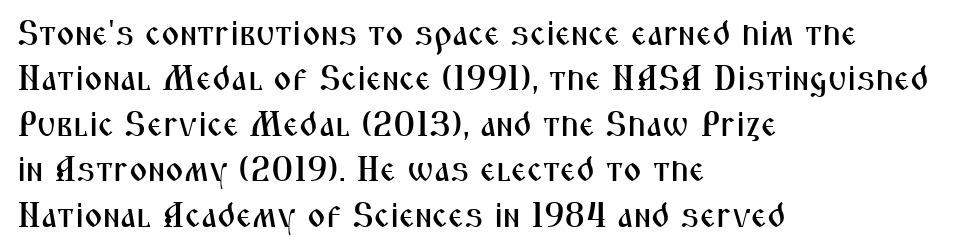
Q: Is the text italic (slanted)? A: No, it is upright.
Q: Is the typeface a serif or a sans-serif typeface? A: Sans-serif.
Q: Is the text underlined? A: No.
Q: How is the paragraph aligned? A: Left-aligned.
Q: Is the spacing between letters normal or unusually wide? A: Normal.
Q: Is the spacing between lines tight, normal or loose? A: Normal.
Q: Width (condensed, normal, or wide)? A: Condensed.
Q: Stroke contrast? A: Medium.
Q: x-height? A: Medium.
Q: Monospaced? A: No.
